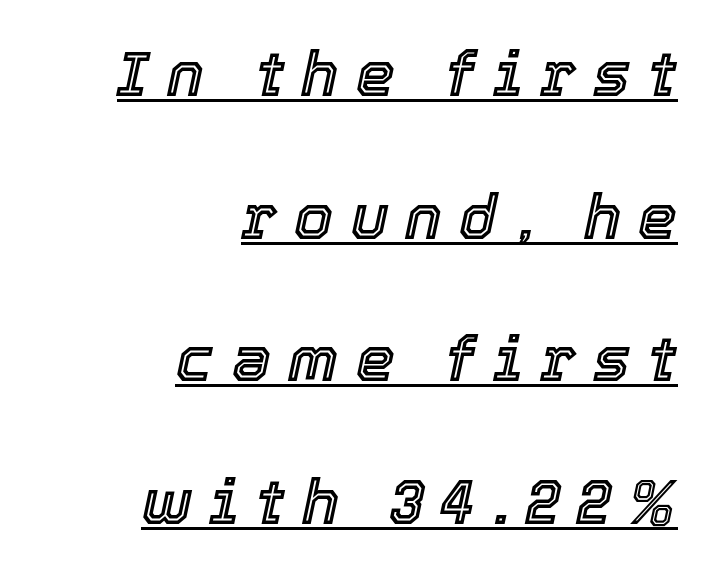
{"italic": "yes", "lean": "right", "slant_degrees": 12, "width": "normal", "x_height": "medium", "monospaced": "no", "underline": "yes", "align": "right", "line_spacing": "loose", "line_spacing_ratio": 2.3, "letter_spacing": "wide", "letter_spacing_em": 0.28, "glyph_px": 62}
